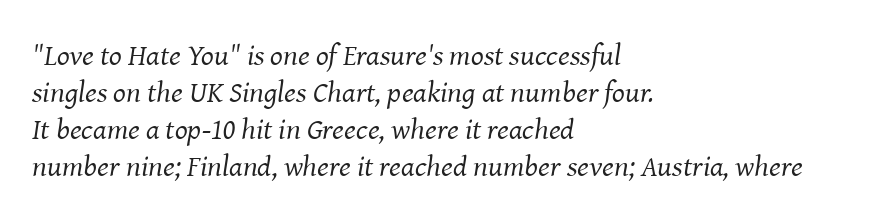
Line beginnings align vertically; line endings do not. Observe the lean: these are italic letterforms. Stroke thickness stays within the range of a standard reading face or lighter. The designer went with a serif here, giving each stem small feet.
